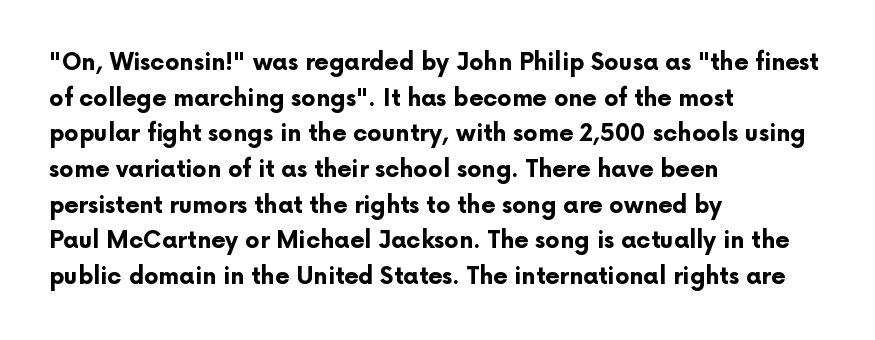
Is the block centered? No — it sits flush against the left margin. A full-strength bold gives these letters their thick strokes. The zone under the glyphs is completely vacant. This sample uses an upright cut, with every glyph sitting square on the baseline. The passage shown has conventional tracking throughout. The line-height multiplier appears to be the usual default.
